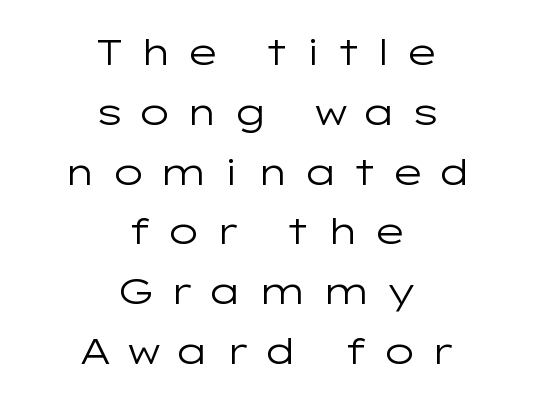
Q: Is the text bold? A: No.
Q: Is the text italic (slanted)? A: No, it is upright.
Q: Is the typeface a serif or a sans-serif typeface? A: Sans-serif.
Q: Is the text underlined? A: No.
Q: How is the paragraph aligned? A: Centered.
Q: Is the spacing between letters normal or unusually wide? A: Unusually wide.
Q: Is the spacing between lines tight, normal or loose? A: Normal.
Q: Width (condensed, normal, or wide)? A: Wide.
Q: Stroke contrast? A: Low.
Q: x-height? A: Medium.
Q: Monospaced? A: No.
